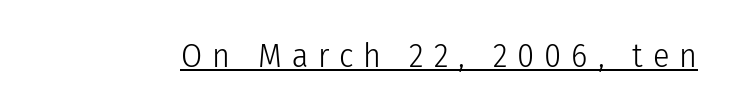
You could only call the tracking loose — the letters float apart. The typeface has the unassuming heft of standard copy or less. The typesetter has applied underlining to the passage shown. Characters remain perfectly vertical along every line. A typesetter would call this proportional, since set widths differ per character.
